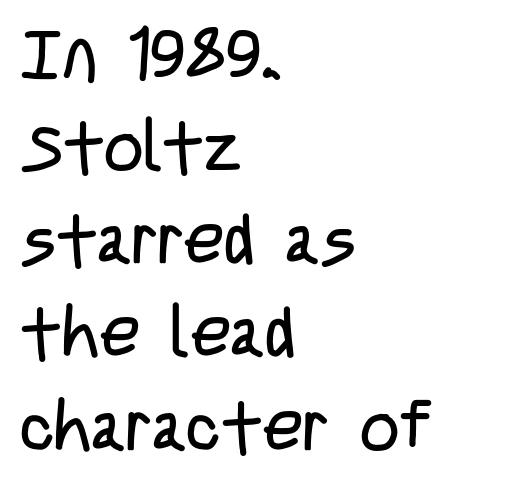
Do the letters lean? They stand straight. The space between consecutive lines is moderate. Each letter keeps its own natural width here, so spacing adapts to shape. Quick note: underline off. Every row of glyphs begins at an identical x-position on the left. The rendering keeps characters at their native spacing.
